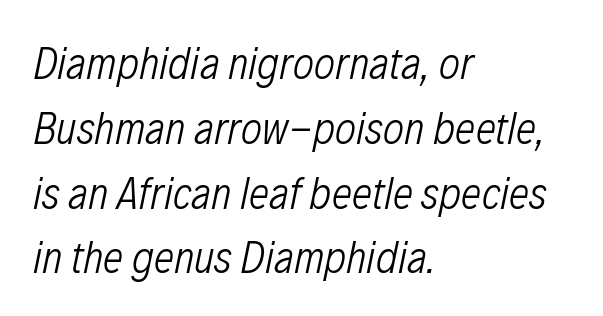
The image shows 45 px light, condensed type, italic (leaning right); set left-aligned, normal line spacing (1.44x), normal letter spacing, not underlined; low stroke contrast and a medium x-height.
